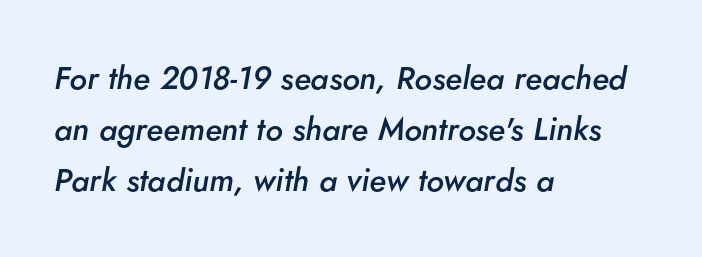
Style check: oblique. This sample has the flowing, uneven cadence of proportional lettering. Inter-character spacing is left at the font's built-in metrics. Honestly, the row spacing looks completely unremarkable.
